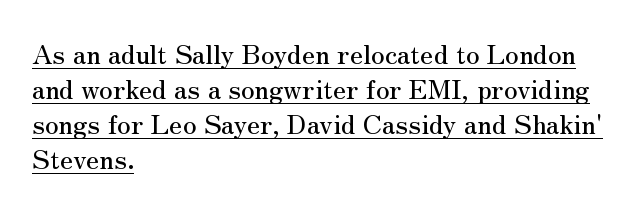
Does a line run under the words? Yes, clearly. Short and long lines alike share a common starting point at left. Ordinary non-slanted type is in use. Honestly, the row spacing looks completely unremarkable. In terms of letterspacing, this is plain default setting.
